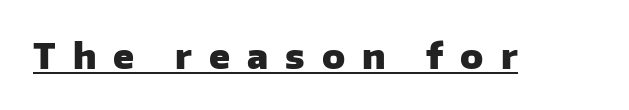
The image shows 34 px heavy sans-serif type, upright; set unusually wide letter spacing (+0.5 em), underlined; low stroke contrast and a medium x-height.
